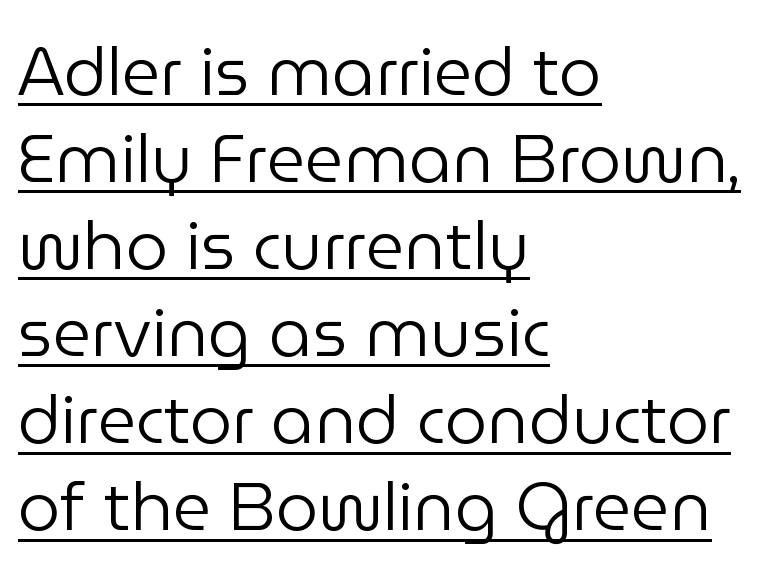
The type sits square on the baseline with zero lean. Horizontal bands of white between lines are of average thickness. In CSS terms this would be text-align: left. Tracking here is standard; glyphs follow each other at the usual distance.
